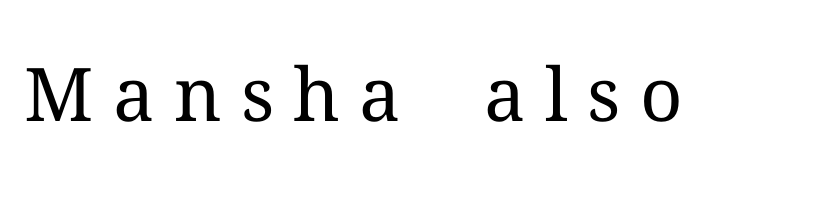
Compared with typical body copy, the letter spacing here is much looser. Serif or sans? Serif — the stroke terminals have little feet. Rendered with straight, roman letterforms. Each row of text sits above clean, open space.
